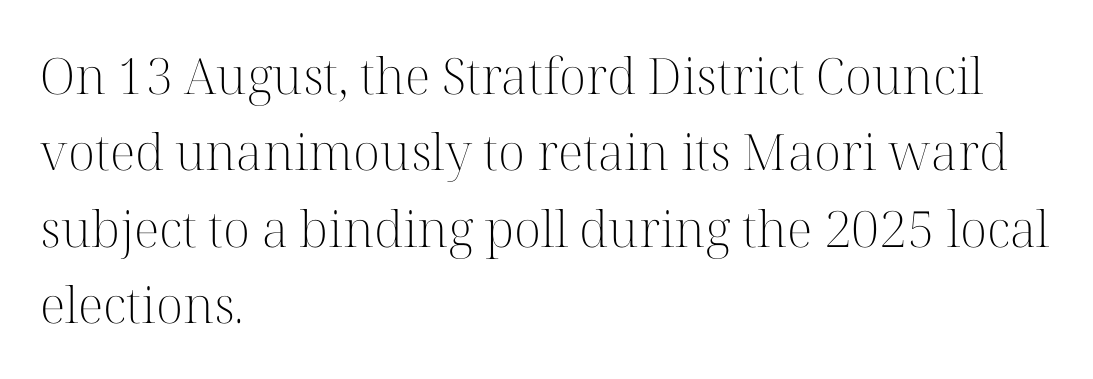
The image shows 50 px light serif type, upright; set left-aligned, normal line spacing (1.53x), normal letter spacing, not underlined; high stroke contrast and a medium x-height.
